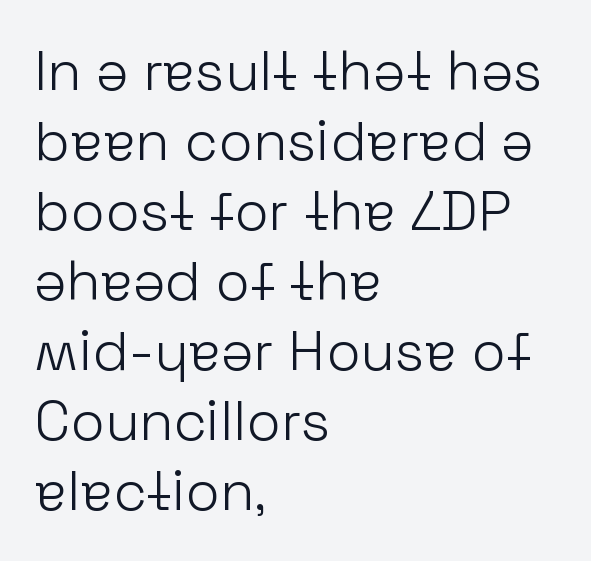
The line-height multiplier appears to be the usual default. The type sits square on the baseline with zero lean. The text was rendered using a sans face with plain stroke endings. Anything drawn beneath the words? Only blank space.
